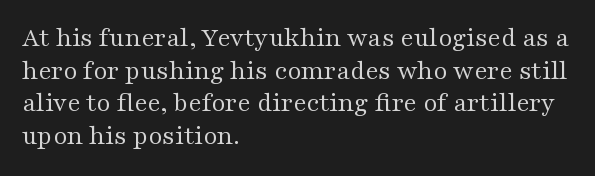
{"italic": "no", "bold": "no", "underline": "no", "align": "left", "line_spacing_ratio": 1.21, "letter_spacing": "normal", "letter_spacing_em": 0.0, "glyph_px": 27}
